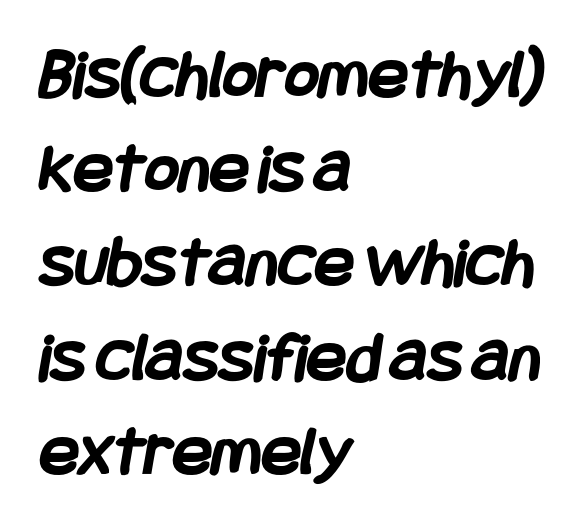
Pretty heavy lettering here — definitely bold. Rule under the text: the space is simply empty. Is the block centered? No — it sits flush against the left margin. The vertical gap from one line to the next is medium. The rendering shows plain stroke endings on the letterforms — a sans-serif design.
